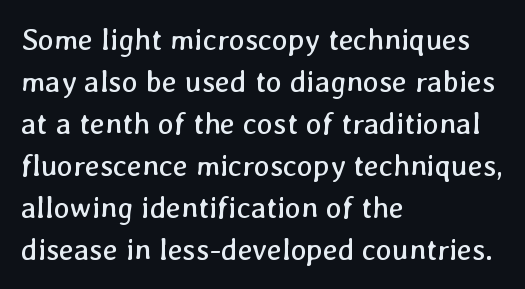
{"bold": "no", "weight": "regular", "width": "normal", "stroke_contrast": "low", "x_height": "medium", "monospaced": "no", "underline": "no", "align": "left", "line_spacing": "normal", "line_spacing_ratio": 1.4, "letter_spacing": "normal", "letter_spacing_em": 0.0, "glyph_px": 30}
